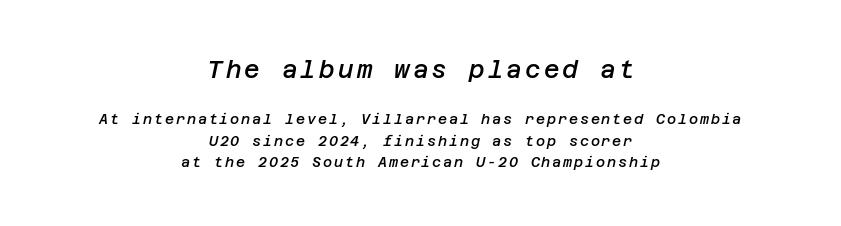
Q: Is the text bold? A: Semi-bold.
Q: Is the text italic (slanted)? A: Yes, it leans right by about 12 degrees.
Q: Is the text underlined? A: No.
Q: How is the paragraph aligned? A: Centered.
Q: Is the spacing between lines tight, normal or loose? A: Normal.
Q: Which block of text is set in a larger size, the first (top) or the second (bottom)? A: The first (top) one.
